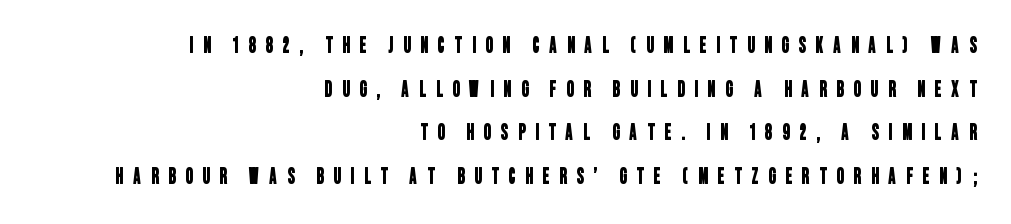
The image shows 22 px text type; set right-aligned, loose line spacing (1.98x), unusually wide letter spacing (+0.46 em), not underlined.
